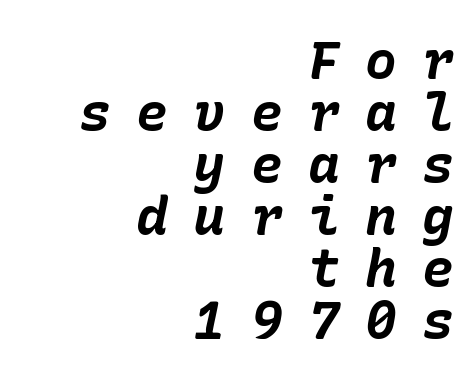
The lines are quadded right. Letters rest on an invisible, unmarked baseline. The gaps between neighbouring characters are conspicuously large. Posture: slanted.
